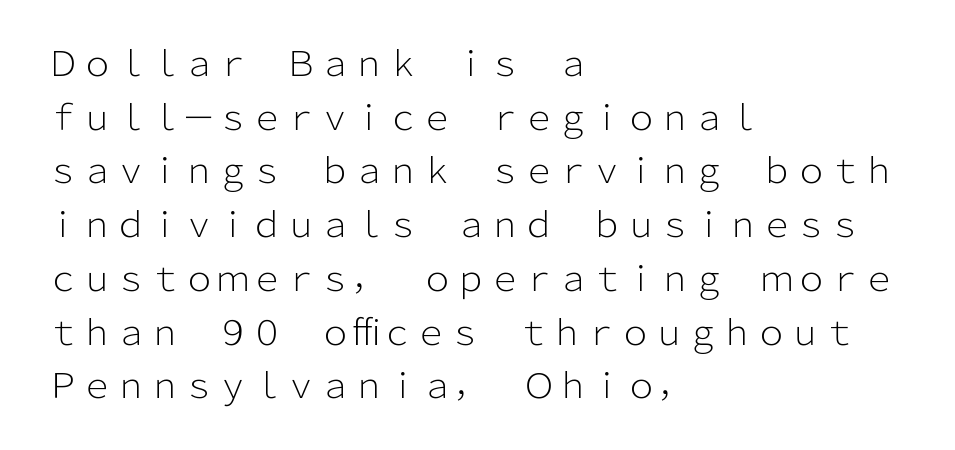
Lines of text with bare space underneath. The lettering holds an erect, upright posture throughout. A typesetter would label this face a sans. Caption: standard tracking, unaltered.
